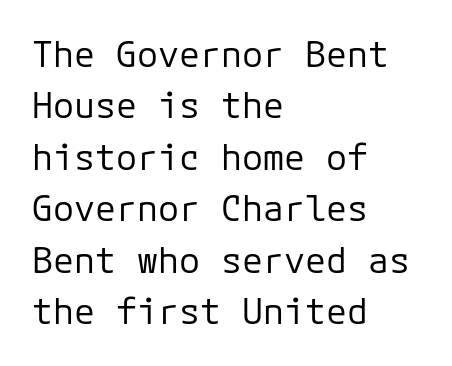
Check under the words: just untouched page. All the whitespace from short lines collects on the right. Stroke thickness stays within the range of a standard reading face or lighter. Tall strokes in this sample are plumb rather than angled. Serifs: no, the terminals of the letterforms are clean. A typesetter would call this leading conventional body-copy spacing.
